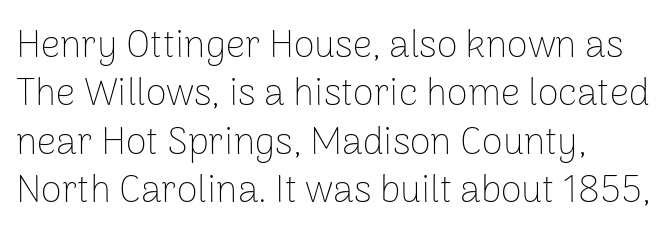
Q: Is the text bold? A: No.
Q: Is the text italic (slanted)? A: No, it is upright.
Q: Is the typeface a serif or a sans-serif typeface? A: Sans-serif.
Q: Is the text underlined? A: No.
Q: How is the paragraph aligned? A: Left-aligned.
Q: Is the spacing between letters normal or unusually wide? A: Normal.
Q: Is the spacing between lines tight, normal or loose? A: Normal.
Q: Width (condensed, normal, or wide)? A: Normal.
Q: Stroke contrast? A: Low.
Q: x-height? A: Medium.
Q: Monospaced? A: No.
